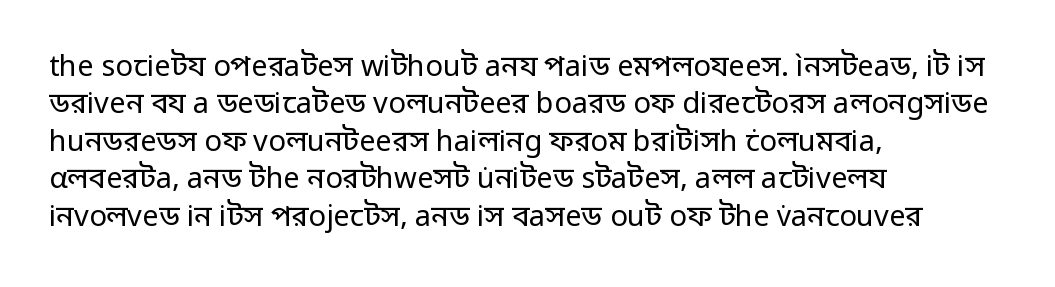
The image shows 29 px regular-weight sans-serif type, upright; set left-aligned, normal line spacing (1.29x), normal letter spacing, not underlined; low stroke contrast and a medium x-height.
